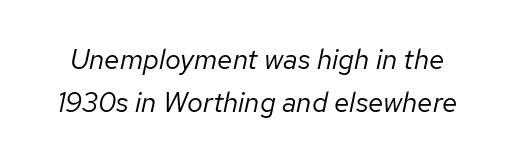
The image shows 28 px regular-weight type, italic (leaning right); set normal line spacing (1.53x), normal letter spacing, not underlined; low stroke contrast and a medium x-height.
